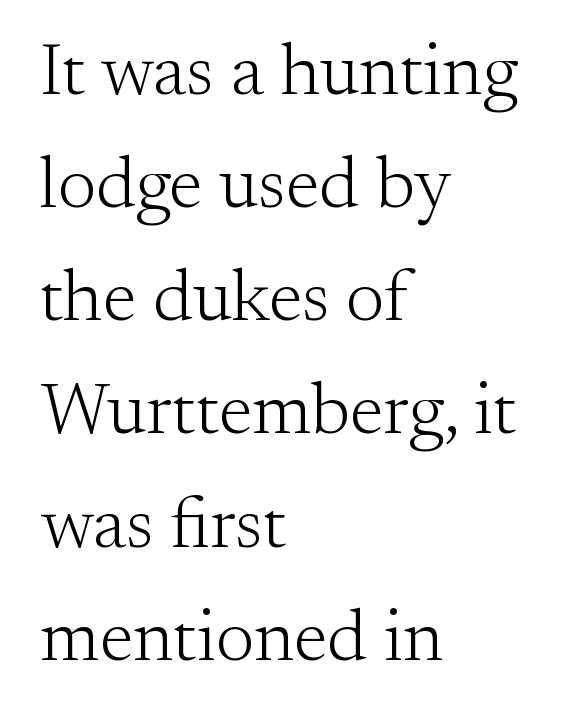
Q: Is the text bold? A: No.
Q: Is the text italic (slanted)? A: No, it is upright.
Q: Is the typeface a serif or a sans-serif typeface? A: Serif.
Q: Is the text underlined? A: No.
Q: How is the paragraph aligned? A: Left-aligned.
Q: Is the spacing between letters normal or unusually wide? A: Normal.
Q: Is the spacing between lines tight, normal or loose? A: Normal.
Q: Width (condensed, normal, or wide)? A: Normal.
Q: Stroke contrast? A: Medium.
Q: x-height? A: Small.
Q: Monospaced? A: No.
